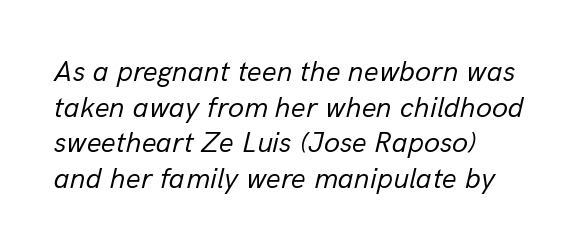
Each line starts at the same left margin while the right side varies. Here the designer chose a conventional face with non-uniform glyph widths. Just letters on the line, the space beneath them empty. The typography opts for an oblique posture over an upright one. The characters are drawn with everyday or finer stroke widths. The face used here is rendered with its standard letterfit.
